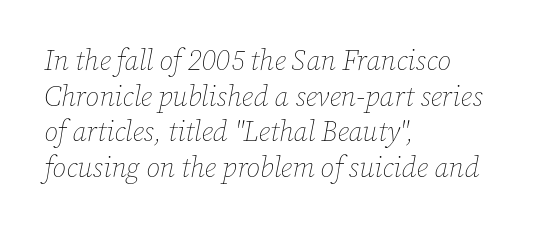
Q: Is the text bold? A: No.
Q: Is the text italic (slanted)? A: Yes, it leans right by about 12 degrees.
Q: Is the text underlined? A: No.
Q: How is the paragraph aligned? A: Left-aligned.
Q: Is the spacing between letters normal or unusually wide? A: Normal.
Q: Is the spacing between lines tight, normal or loose? A: Normal.
Q: Width (condensed, normal, or wide)? A: Normal.
Q: Stroke contrast? A: Low.
Q: x-height? A: Medium.
Q: Monospaced? A: No.
